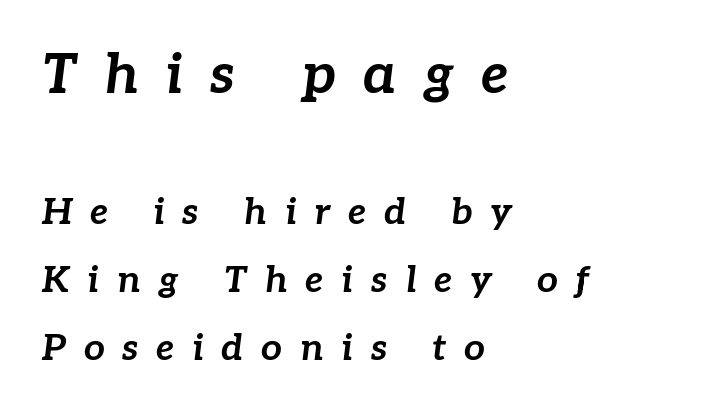
Q: Is the text bold? A: Yes.
Q: Is the text italic (slanted)? A: Yes, it leans right by about 7 degrees.
Q: Is the text underlined? A: No.
Q: How is the paragraph aligned? A: Left-aligned.
Q: Is the spacing between letters normal or unusually wide? A: Unusually wide.
Q: Which block of text is set in a larger size, the first (top) or the second (bottom)? A: The first (top) one.
Q: Width (condensed, normal, or wide)? A: Normal.
Q: Stroke contrast? A: Low.
Q: x-height? A: Medium.
Q: Monospaced? A: No.
